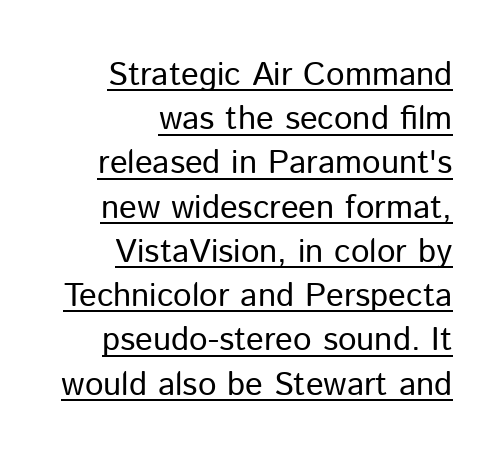
Q: Is the text bold? A: No.
Q: Is the text italic (slanted)? A: No, it is upright.
Q: Is the typeface a serif or a sans-serif typeface? A: Sans-serif.
Q: Is the text underlined? A: Yes.
Q: How is the paragraph aligned? A: Right-aligned.
Q: Is the spacing between letters normal or unusually wide? A: Normal.
Q: Is the spacing between lines tight, normal or loose? A: Normal.
Q: Width (condensed, normal, or wide)? A: Normal.
Q: Stroke contrast? A: Low.
Q: x-height? A: Medium.
Q: Monospaced? A: No.
